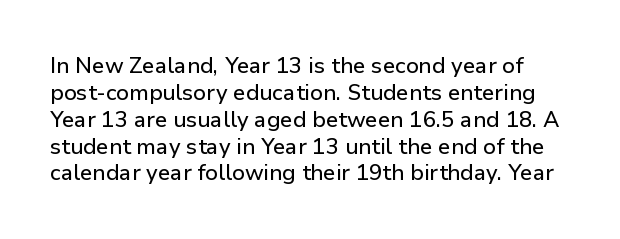
The image shows 22 px text type, upright; set line spacing 1.22x, normal letter spacing, not underlined.
